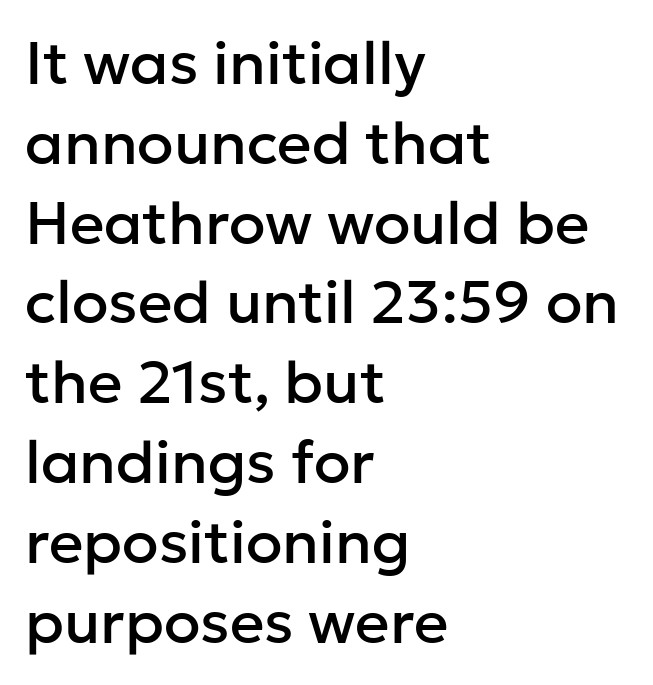
In CSS terms this would be text-align: left. These lines keep a tight, regular rhythm from letter to letter. To sum up the face: it is a sans, with no serifs. Clear beneath every line of the passage. The rendering uses natural spacing where letterforms have individual widths.
